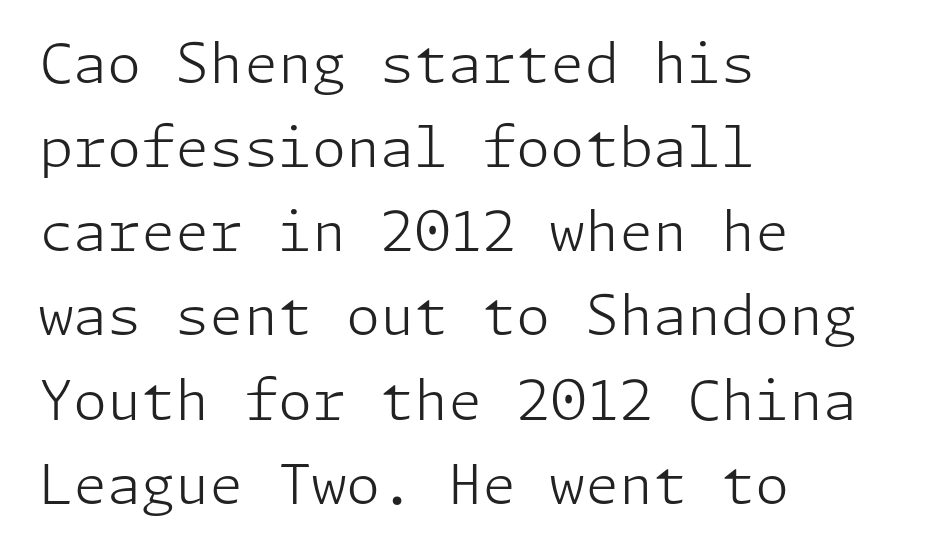
Vertical spacing — default. No italicization has been applied; the sample stays upright. No feet cap the strokes, marking this as sans-serif type. Stems here are at most as thick as an everyday book face. Tracking value appears to be zero — textbook default spacing. These lines are set flush left with a ragged right edge.
